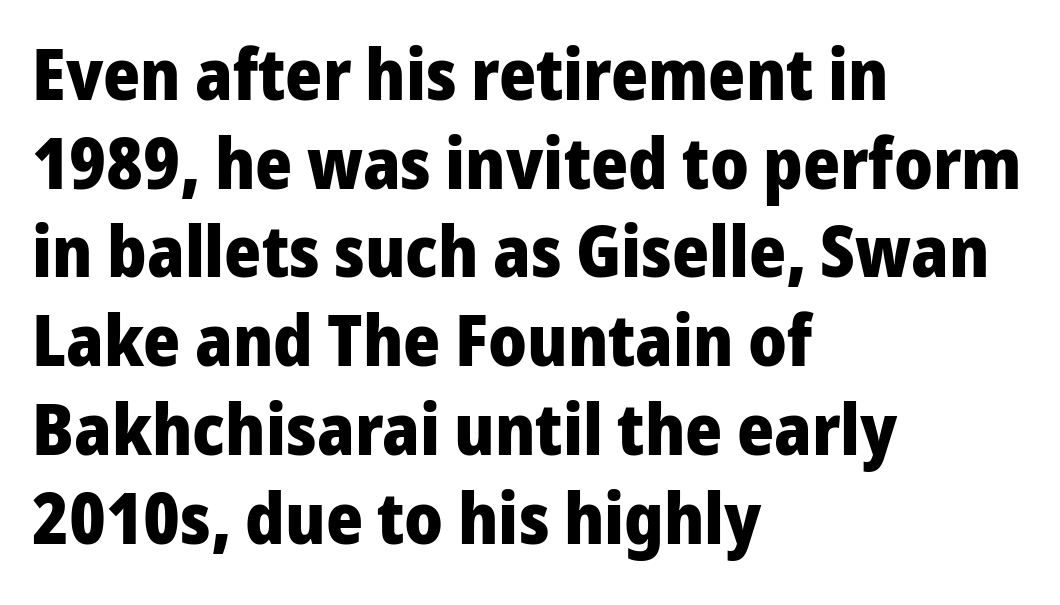
{"serif": "no", "italic": "no", "bold": "yes", "weight": "heavy", "width": "normal", "stroke_contrast": "low", "x_height": "medium", "monospaced": "no", "underline": "no", "align": "left", "line_spacing": "normal", "line_spacing_ratio": 1.25, "letter_spacing": "normal", "letter_spacing_em": 0.0, "glyph_px": 71}
